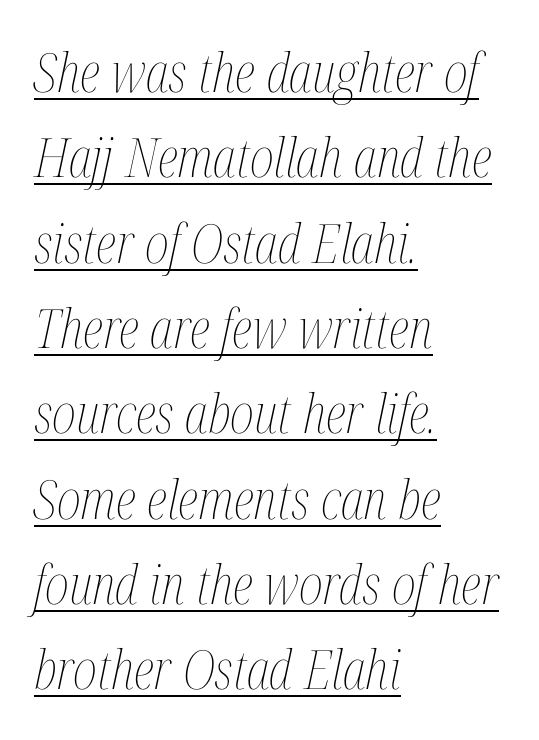
Q: Is the text bold? A: No.
Q: Is the text italic (slanted)? A: Yes, it leans right by about 12 degrees.
Q: Is the text underlined? A: Yes.
Q: How is the paragraph aligned? A: Left-aligned.
Q: Is the spacing between letters normal or unusually wide? A: Normal.
Q: Is the spacing between lines tight, normal or loose? A: Normal.
Q: Width (condensed, normal, or wide)? A: Condensed.
Q: Stroke contrast? A: Medium.
Q: x-height? A: Medium.
Q: Monospaced? A: No.
